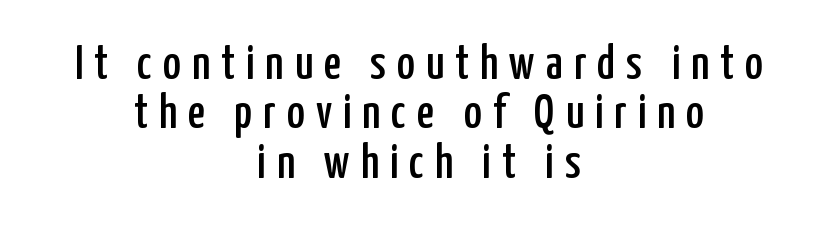
Q: Is the text italic (slanted)? A: No, it is upright.
Q: Is the typeface a serif or a sans-serif typeface? A: Sans-serif.
Q: Is the text underlined? A: No.
Q: How is the paragraph aligned? A: Centered.
Q: Is the spacing between letters normal or unusually wide? A: Unusually wide.
Q: Is the spacing between lines tight, normal or loose? A: Tight.
Q: Width (condensed, normal, or wide)? A: Condensed.
Q: Stroke contrast? A: Low.
Q: x-height? A: Medium.
Q: Monospaced? A: No.
